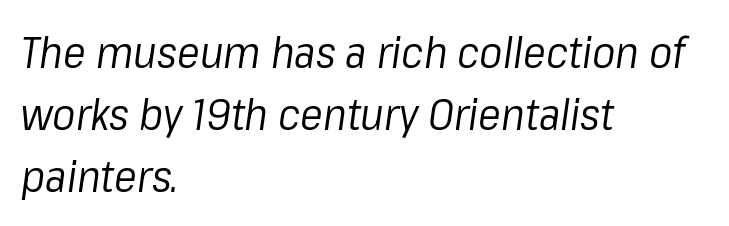
Nobody touched the tracking dial on this one. Leading: standard. On a weight scale, this lands at 450 or below. The zone under the glyphs is completely vacant. The axis of the letterforms is tilted away from vertical.
